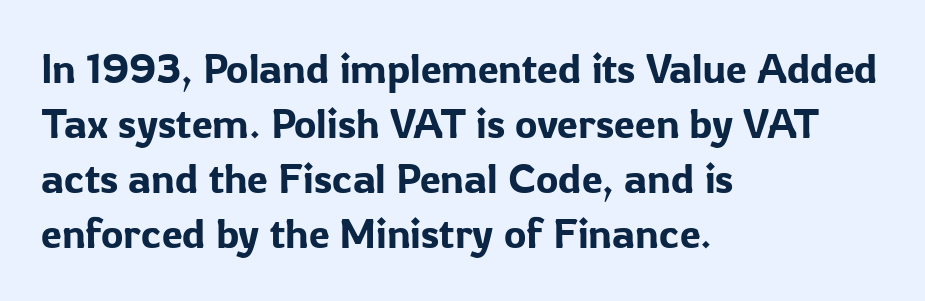
{"serif": "no", "italic": "no", "width": "normal", "stroke_contrast": "low", "x_height": "medium", "monospaced": "no", "underline": "no", "align": "left", "line_spacing": "normal", "line_spacing_ratio": 1.31, "letter_spacing": "normal", "letter_spacing_em": 0.0, "glyph_px": 42}
